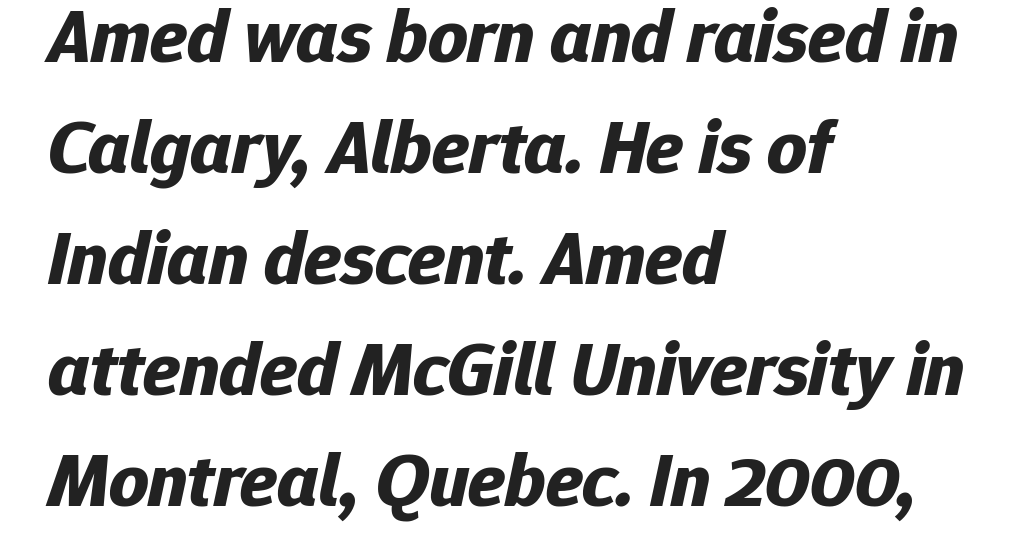
The face used here is rendered with its standard letterfit. The area under the type is left untouched. Typesetter's note: full bold, strokes at maximum text heaviness. Layout note: lines flush left. Varying glyph widths throughout — classic text-font behaviour.
